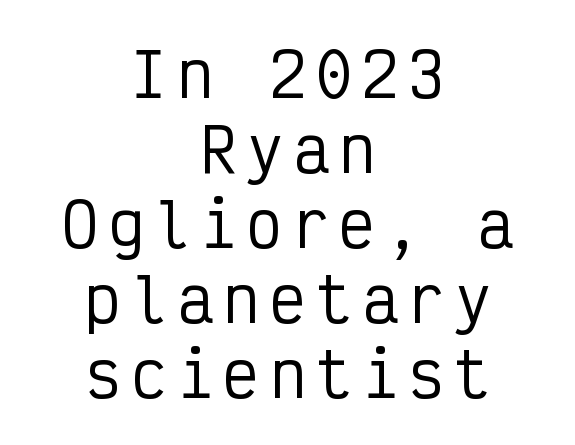
{"serif": "no", "italic": "no", "width": "condensed", "stroke_contrast": "low", "x_height": "medium", "monospaced": "yes", "underline": "no", "align": "center", "line_spacing": "normal", "line_spacing_ratio": 1.25, "glyph_px": 60}
